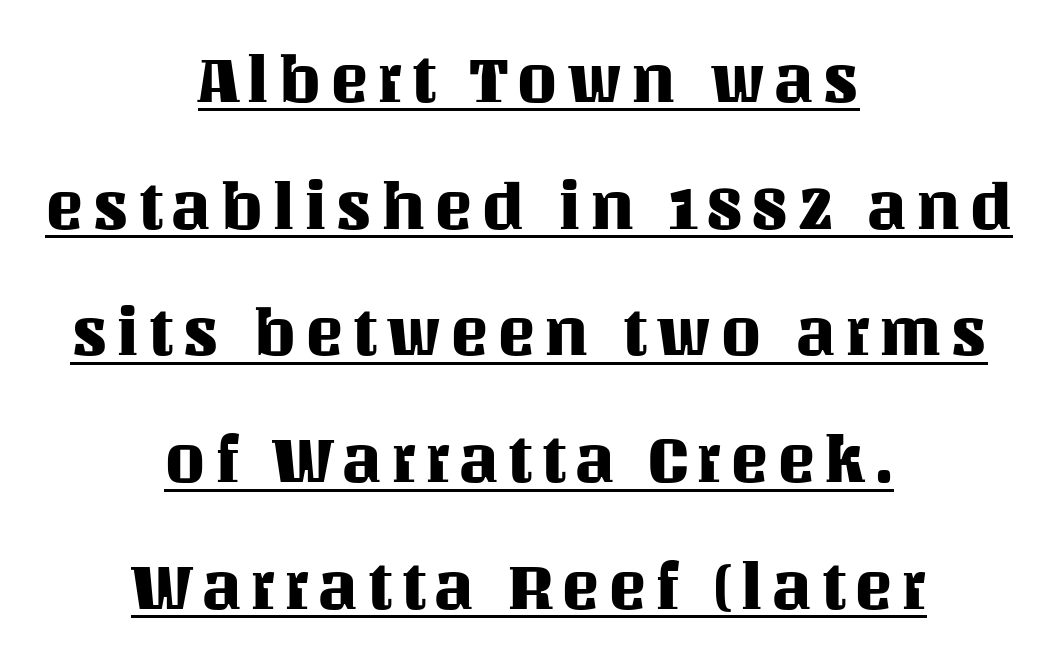
The image shows 65 px text type, upright; set centered, loose line spacing (1.95x), underlined; medium stroke contrast and a large x-height.
